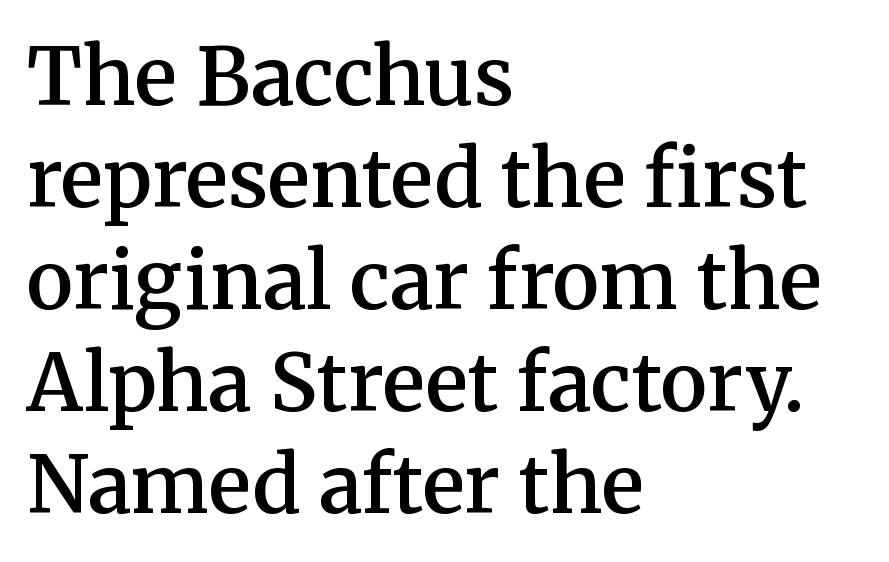
The image shows 79 px semibold serif type, upright; set left-aligned, normal line spacing (1.29x), normal letter spacing, not underlined; medium stroke contrast and a medium x-height.
